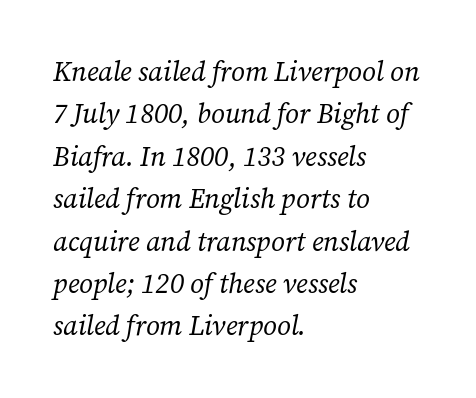
Q: Is the text bold? A: No.
Q: Is the text italic (slanted)? A: Yes, it leans right by about 12 degrees.
Q: Is the text underlined? A: No.
Q: How is the paragraph aligned? A: Left-aligned.
Q: Is the spacing between letters normal or unusually wide? A: Normal.
Q: Is the spacing between lines tight, normal or loose? A: Normal.
